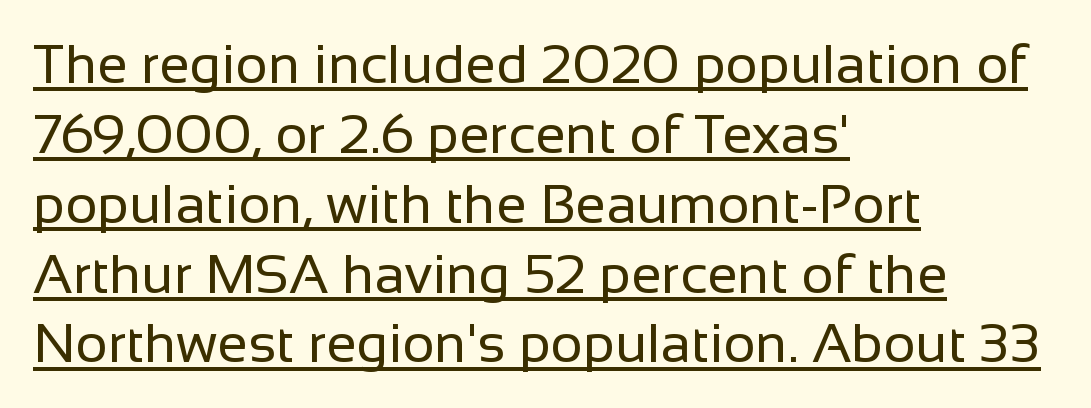
{"serif": "no", "italic": "no", "bold": "no", "weight": "regular", "width": "normal", "stroke_contrast": "low", "x_height": "medium", "monospaced": "no", "underline": "yes", "align": "left", "line_spacing": "normal", "line_spacing_ratio": 1.27, "letter_spacing": "normal", "letter_spacing_em": 0.0, "glyph_px": 55}
